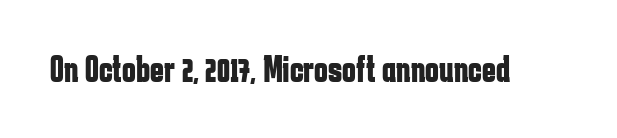
{"serif": "no", "italic": "no", "bold": "yes", "weight": "bold", "width": "condensed", "stroke_contrast": "low", "x_height": "medium", "monospaced": "no", "underline": "no", "letter_spacing": "normal", "letter_spacing_em": 0.0, "glyph_px": 37}
